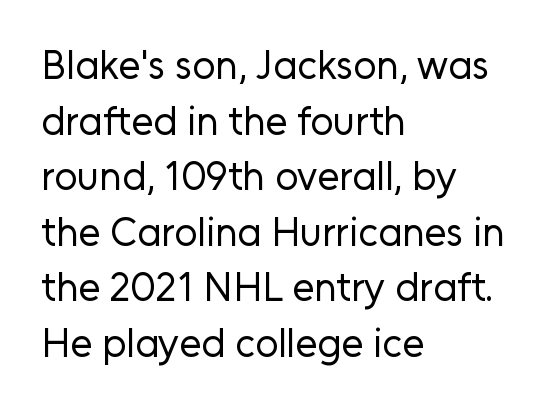
The lines in this sample share a left origin and differ only in where they stop. A typesetter would mark this as roman, not italic. The weight tops out at a normal text grade. This sample has the flowing, uneven cadence of proportional lettering.
